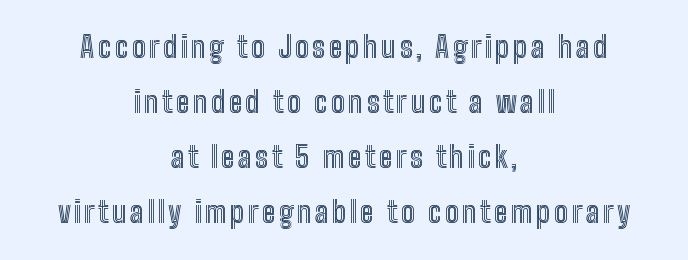
{"italic": "no", "width": "condensed", "x_height": "medium", "monospaced": "no", "underline": "no", "align": "center", "line_spacing": "loose", "line_spacing_ratio": 1.9, "glyph_px": 29}
